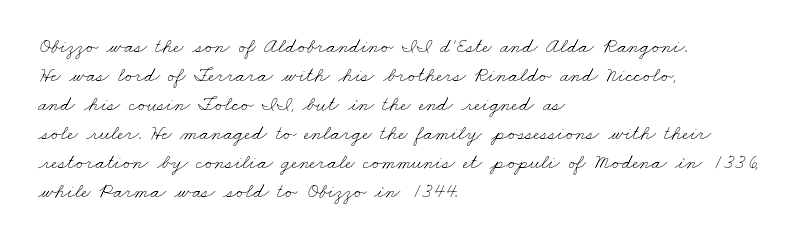
{"bold": "no", "underline": "no", "align": "left", "line_spacing": "normal", "line_spacing_ratio": 1.38, "letter_spacing": "normal", "letter_spacing_em": 0.0, "glyph_px": 21}
